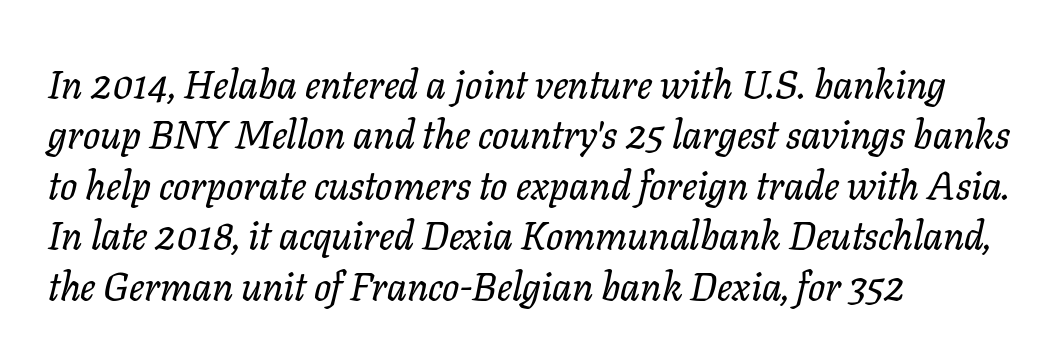
Q: Is the text italic (slanted)? A: Yes, it leans right by about 11 degrees.
Q: Is the typeface a serif or a sans-serif typeface? A: Serif.
Q: Is the text underlined? A: No.
Q: How is the paragraph aligned? A: Left-aligned.
Q: Is the spacing between letters normal or unusually wide? A: Normal.
Q: Is the spacing between lines tight, normal or loose? A: Normal.
Q: Width (condensed, normal, or wide)? A: Normal.
Q: Stroke contrast? A: Low.
Q: x-height? A: Medium.
Q: Monospaced? A: No.
